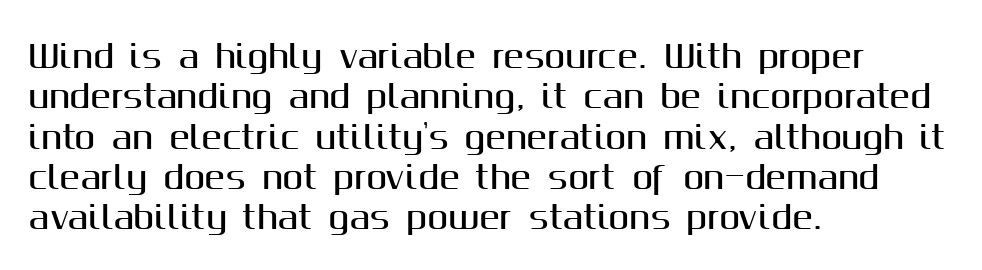
These lines sit exactly where default settings would place them. Leftover space on each line is placed entirely after the last word. Between one letter and the next there's only the usual sliver of space. Descenders are the only things crossing below the line. The type family on display is of the sans-serif kind.
